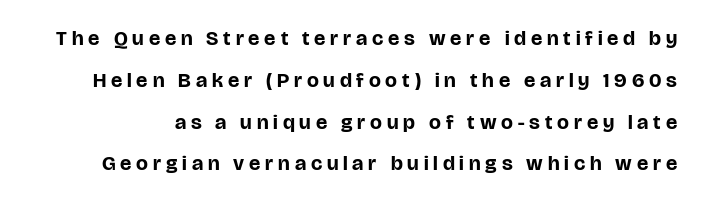
Q: Is the text bold? A: Yes.
Q: Is the text italic (slanted)? A: No, it is upright.
Q: Is the text underlined? A: No.
Q: Is the spacing between letters normal or unusually wide? A: Unusually wide.
Q: Is the spacing between lines tight, normal or loose? A: Loose.
